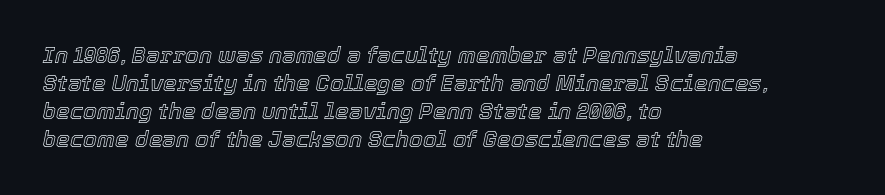
Q: Is the text italic (slanted)? A: Yes, it leans right by about 12 degrees.
Q: Is the text underlined? A: No.
Q: How is the paragraph aligned? A: Left-aligned.
Q: Is the spacing between letters normal or unusually wide? A: Normal.
Q: Is the spacing between lines tight, normal or loose? A: Normal.
